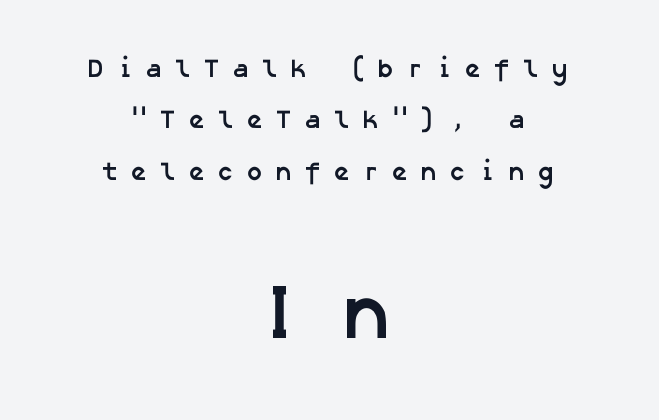
The lines are quadded center. The passage shown stacks its lines with a broad gap. Bold? Absolutely — the strokes are thick and heavy. The more generous point size was reserved for the lower chunk.
